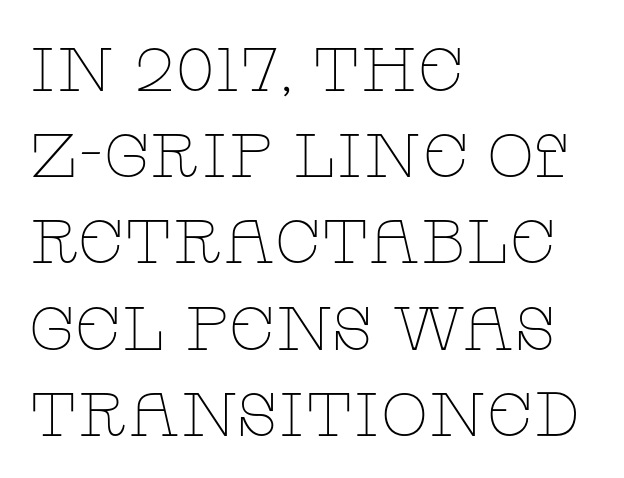
The foot of each line stays bare and open. Evenly set lines give the paragraph a standard silhouette. Vertical strokes here are truly vertical. Stroke terminals: seriffed. Caption: standard tracking, unaltered. The setting favours the left margin, as ordinary paragraphs usually do.
